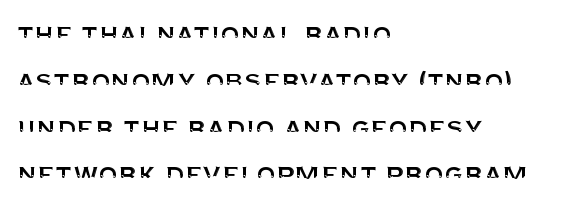
Tracking value appears to be zero — textbook default spacing. Proportional: the letters do not fall into vertical columns. Every row of glyphs begins at an identical x-position on the left. No feet cap the strokes, marking this as sans-serif type. In terms of leading, this rendering sits right in the middle. Notice how the stems are strictly vertical — no italics here.
